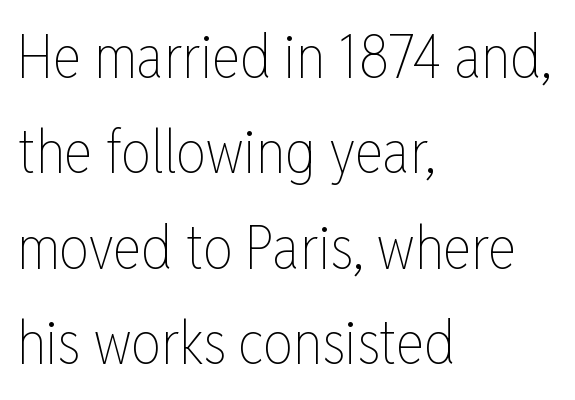
{"italic": "no", "bold": "no", "weight": "thin", "width": "condensed", "stroke_contrast": "low", "x_height": "medium", "monospaced": "no", "underline": "no", "align": "left", "line_spacing": "normal", "line_spacing_ratio": 1.59, "letter_spacing": "normal", "letter_spacing_em": 0.0, "glyph_px": 60}
